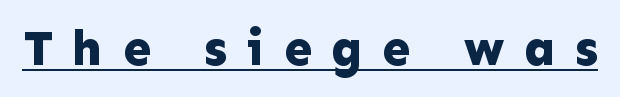
Q: Is the text bold? A: Yes.
Q: Is the text italic (slanted)? A: No, it is upright.
Q: Is the typeface a serif or a sans-serif typeface? A: Sans-serif.
Q: Is the text underlined? A: Yes.
Q: Is the spacing between letters normal or unusually wide? A: Unusually wide.
Q: Width (condensed, normal, or wide)? A: Normal.
Q: Stroke contrast? A: Low.
Q: x-height? A: Medium.
Q: Monospaced? A: No.
